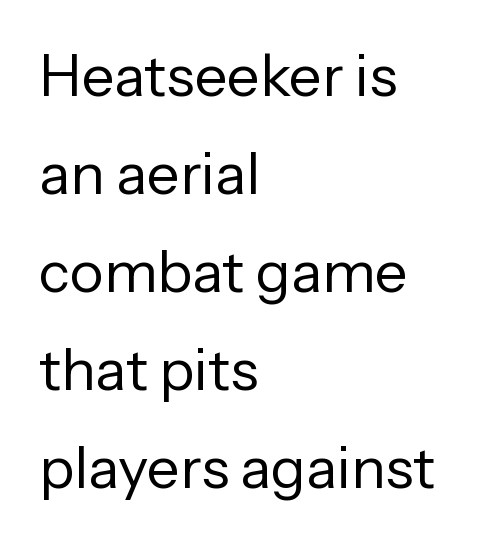
The image shows 58 px regular-weight sans-serif type, upright; set left-aligned, normal line spacing (1.69x), normal letter spacing, not underlined; low stroke contrast and a medium x-height.
